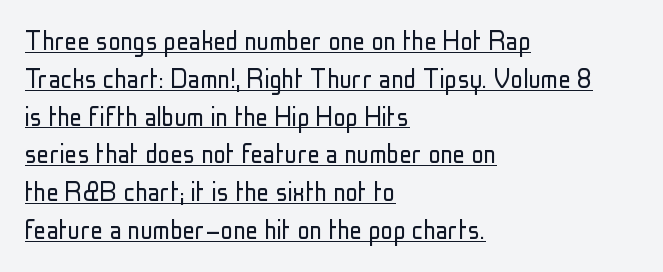
{"serif": "no", "italic": "no", "bold": "no", "weight": "light", "width": "condensed", "stroke_contrast": "low", "x_height": "medium", "monospaced": "no", "underline": "yes", "align": "left", "line_spacing_ratio": 1.22, "letter_spacing": "normal", "letter_spacing_em": 0.0, "glyph_px": 31}
